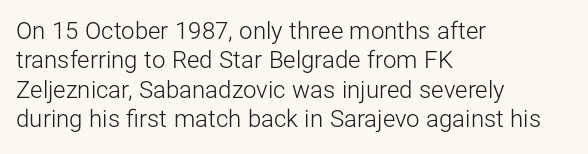
{"italic": "no", "bold": "no", "underline": "no", "align": "left", "line_spacing_ratio": 1.22, "letter_spacing": "normal", "letter_spacing_em": 0.0, "glyph_px": 24}
